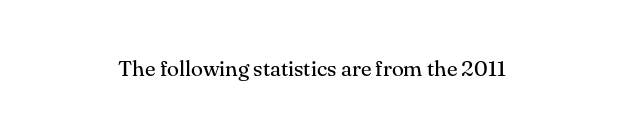
{"italic": "no", "bold": "no", "underline": "no", "letter_spacing": "normal", "letter_spacing_em": 0.0, "glyph_px": 22}
